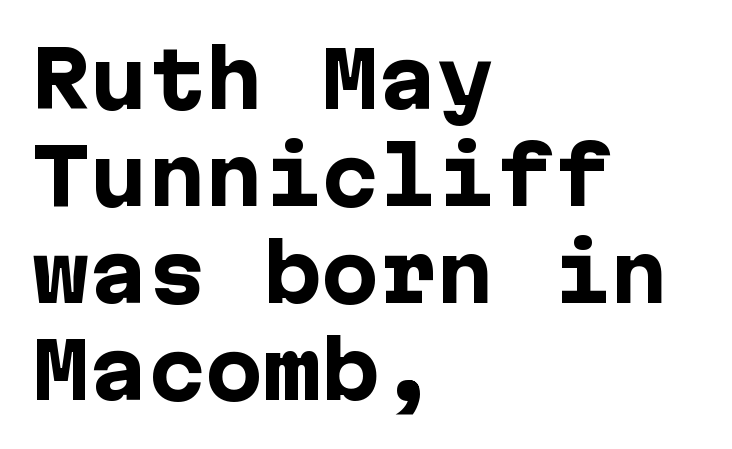
The image shows 77 px heavy sans-serif type, upright; set left-aligned, normal line spacing (1.26x), normal letter spacing, not underlined; low stroke contrast and a medium x-height.
